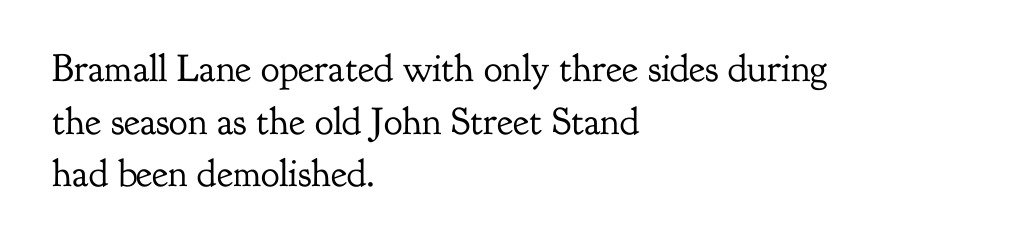
{"serif": "yes", "italic": "no", "bold": "no", "weight": "regular", "width": "normal", "stroke_contrast": "low", "x_height": "small", "monospaced": "no", "underline": "no", "align": "left", "line_spacing": "normal", "line_spacing_ratio": 1.35, "letter_spacing": "normal", "letter_spacing_em": 0.0, "glyph_px": 39}
